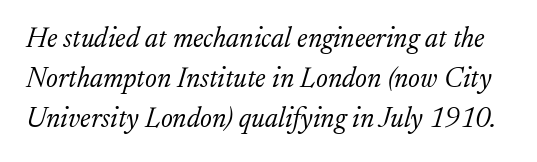
The image shows 28 px light serif type, italic (leaning right); set normal line spacing (1.43x), normal letter spacing, not underlined; low stroke contrast and a small x-height.
